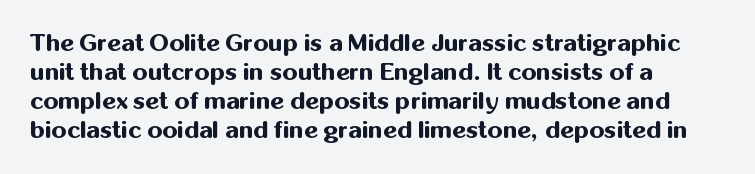
Q: Is the text bold? A: Yes.
Q: Is the text italic (slanted)? A: No, it is upright.
Q: Is the text underlined? A: No.
Q: How is the paragraph aligned? A: Left-aligned.
Q: Is the spacing between letters normal or unusually wide? A: Normal.
